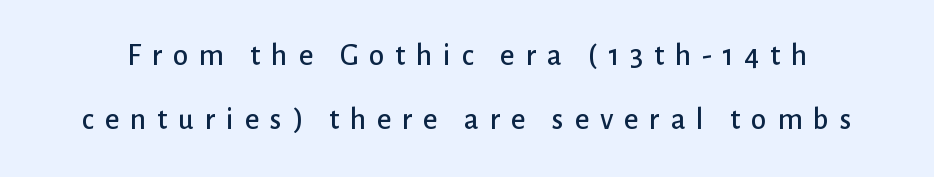
Rule under the text: the space is simply empty. Every character sits straight up, as roman type does. The rendering uses natural spacing where letterforms have individual widths. Reading down the column, the eye jumps a long way to each next line. The letterforms stand isolated, each surrounded by extra space. Typographically, this falls in the sans-serif category.
